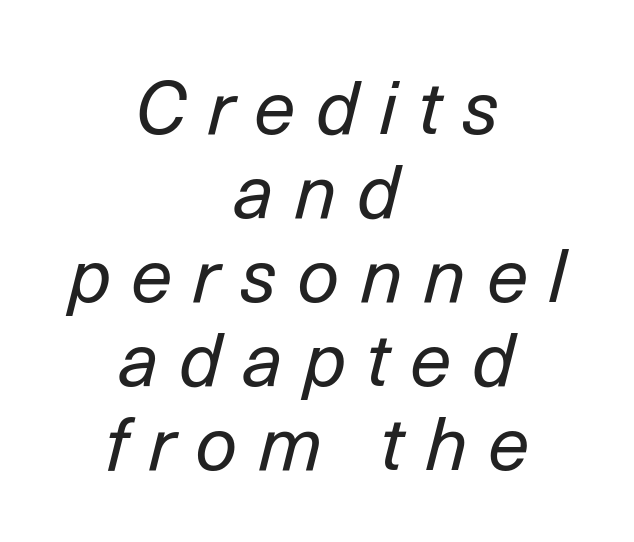
Q: Is the text bold? A: No.
Q: Is the text italic (slanted)? A: Yes, it leans right by about 14 degrees.
Q: Is the text underlined? A: No.
Q: How is the paragraph aligned? A: Centered.
Q: Is the spacing between letters normal or unusually wide? A: Unusually wide.
Q: Is the spacing between lines tight, normal or loose? A: Tight.
Q: Width (condensed, normal, or wide)? A: Normal.
Q: Stroke contrast? A: Low.
Q: x-height? A: Medium.
Q: Monospaced? A: No.
